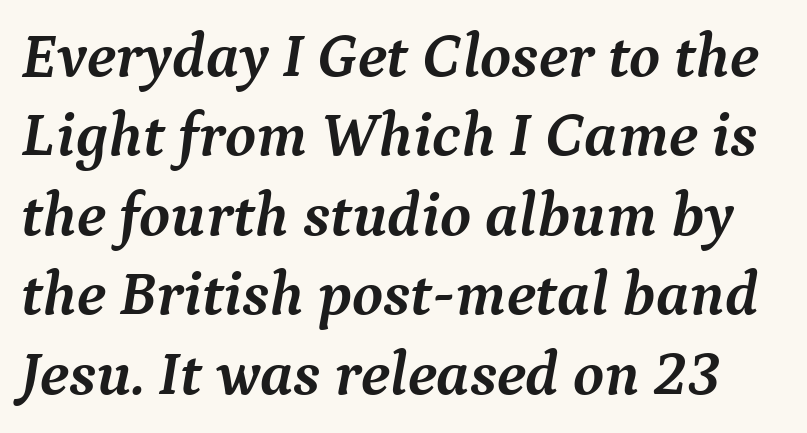
Q: Is the text bold? A: Yes.
Q: Is the text italic (slanted)? A: Yes, it leans right by about 9 degrees.
Q: Is the typeface a serif or a sans-serif typeface? A: Serif.
Q: Is the text underlined? A: No.
Q: Is the spacing between letters normal or unusually wide? A: Normal.
Q: Is the spacing between lines tight, normal or loose? A: Normal.
Q: Width (condensed, normal, or wide)? A: Normal.
Q: Stroke contrast? A: Medium.
Q: x-height? A: Medium.
Q: Monospaced? A: No.
